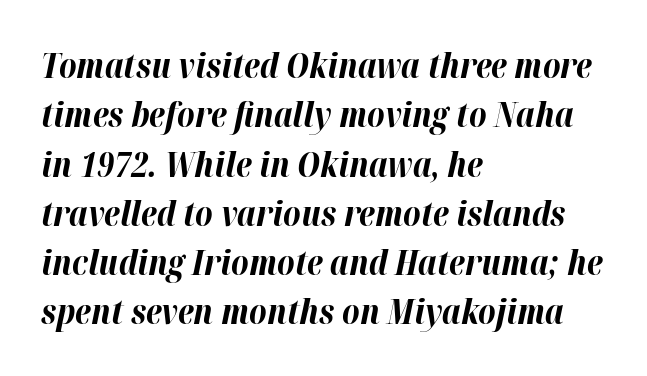
The image shows 34 px bold type, italic (leaning right); set left-aligned, normal line spacing (1.45x), normal letter spacing, not underlined; high stroke contrast and a medium x-height.
